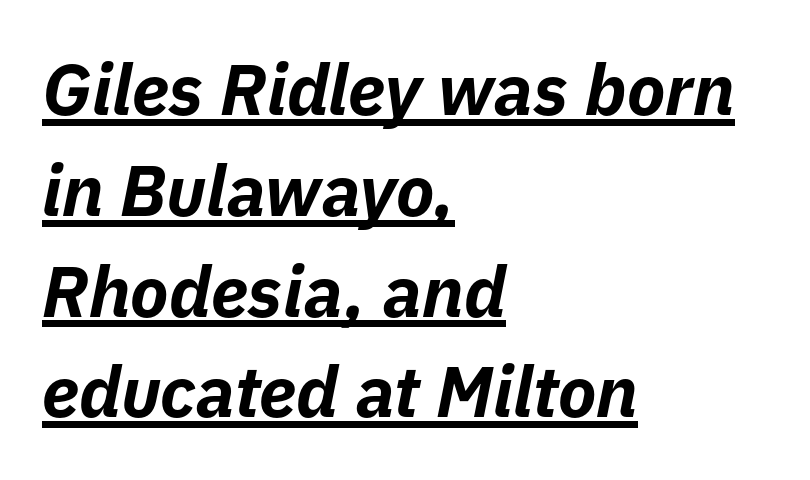
The image shows 71 px bold type, italic (leaning right); set left-aligned, normal line spacing (1.42x), normal letter spacing, underlined; low stroke contrast and a medium x-height.
